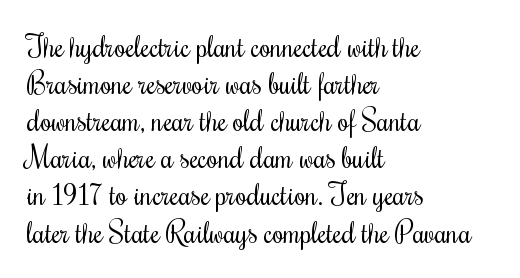
The image shows 29 px regular-weight, condensed type; set left-aligned, normal line spacing (1.28x), normal letter spacing, not underlined; medium stroke contrast and a small x-height.
